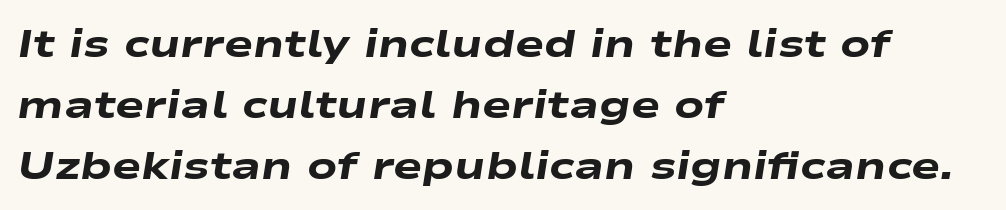
Q: Is the text bold? A: Yes.
Q: Is the text italic (slanted)? A: Yes, it leans right by about 9 degrees.
Q: Is the text underlined? A: No.
Q: How is the paragraph aligned? A: Left-aligned.
Q: Is the spacing between letters normal or unusually wide? A: Normal.
Q: Is the spacing between lines tight, normal or loose? A: Normal.
Q: Width (condensed, normal, or wide)? A: Wide.
Q: Stroke contrast? A: Low.
Q: x-height? A: Medium.
Q: Monospaced? A: No.
